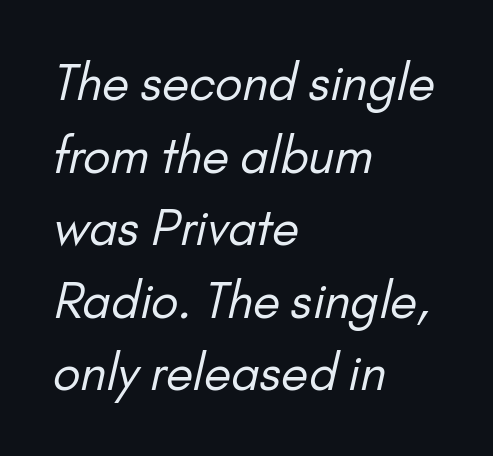
{"serif": "no", "bold": "no", "weight": "regular", "width": "normal", "stroke_contrast": "low", "x_height": "small", "monospaced": "no", "underline": "no", "align": "left", "line_spacing": "normal", "line_spacing_ratio": 1.48, "letter_spacing": "normal", "letter_spacing_em": 0.0, "glyph_px": 49}
